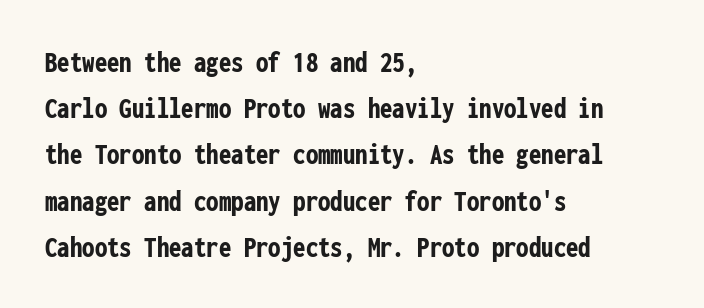
The lettering holds an erect, upright posture throughout. Line starts are locked; line ends wander. Each letter, wide or thin by design, is forced into the same width here. Typesetter's note: full bold, strokes at maximum text heaviness.
